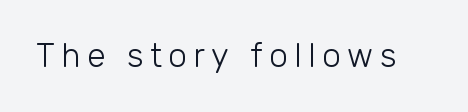
The image shows 33 px light sans-serif type, upright; set unusually wide letter spacing (+0.2 em), not underlined; low stroke contrast and a medium x-height.
